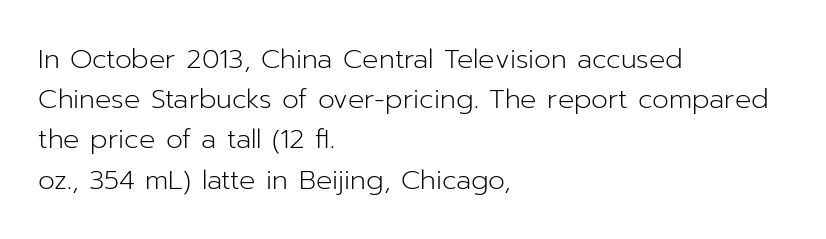
{"italic": "no", "bold": "no", "underline": "no", "align": "left", "line_spacing": "normal", "line_spacing_ratio": 1.49, "letter_spacing": "normal", "letter_spacing_em": 0.0, "glyph_px": 27}
